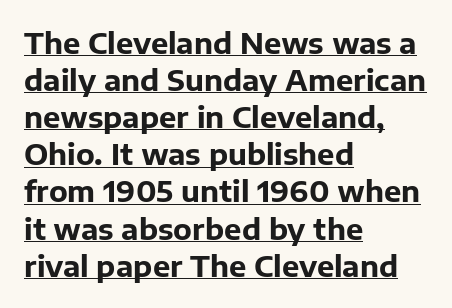
Q: Is the text bold? A: Yes.
Q: Is the text italic (slanted)? A: No, it is upright.
Q: Is the typeface a serif or a sans-serif typeface? A: Sans-serif.
Q: Is the text underlined? A: Yes.
Q: How is the paragraph aligned? A: Left-aligned.
Q: Is the spacing between letters normal or unusually wide? A: Normal.
Q: Is the spacing between lines tight, normal or loose? A: Normal.
Q: Width (condensed, normal, or wide)? A: Normal.
Q: Stroke contrast? A: Low.
Q: x-height? A: Medium.
Q: Monospaced? A: No.
